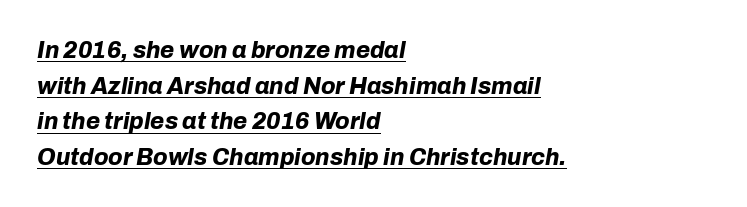
The image shows 23 px bold type, italic (leaning right); set left-aligned, normal line spacing (1.55x), normal letter spacing, underlined.
